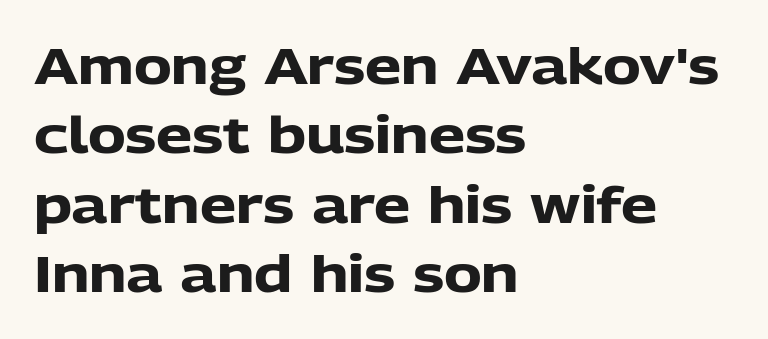
{"serif": "no", "italic": "no", "bold": "yes", "weight": "heavy", "width": "normal", "stroke_contrast": "low", "x_height": "medium", "monospaced": "no", "underline": "no", "align": "left", "line_spacing": "normal", "line_spacing_ratio": 1.36, "letter_spacing": "normal", "letter_spacing_em": 0.0, "glyph_px": 51}
